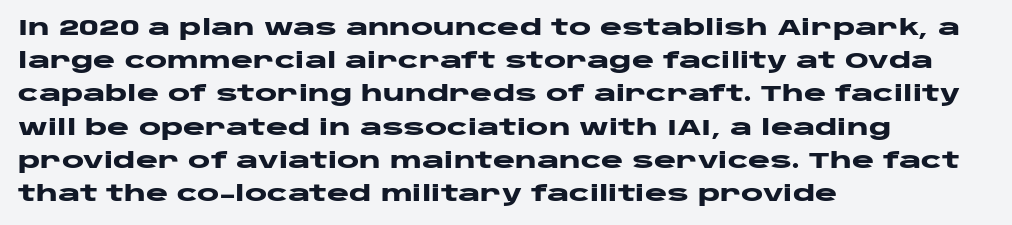
The image shows 21 px bold type, upright; set left-aligned, normal line spacing (1.58x), normal letter spacing, not underlined.
